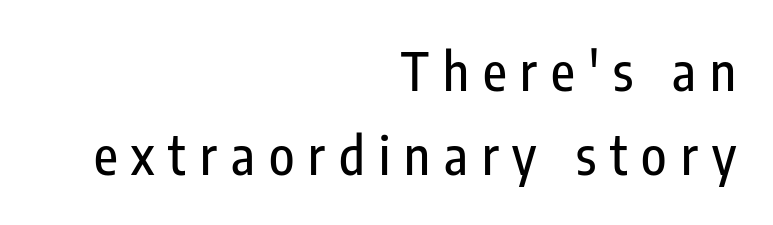
All the whitespace from short lines collects on the left. This sample has the flowing, uneven cadence of proportional lettering. Quick note: underline off. If you measured baseline to baseline, you'd find a middling distance. No feet cap the strokes, marking this as sans-serif type. Caption: expanded tracking, letters set apart.
